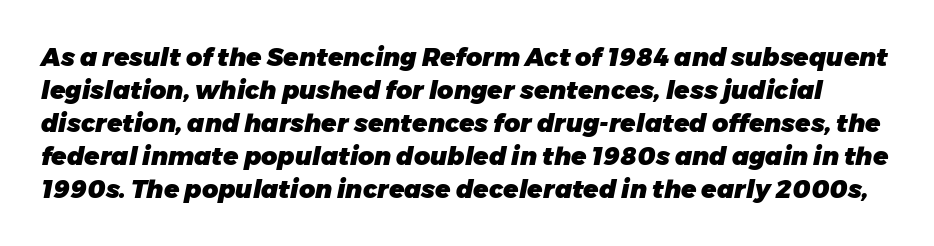
The rendering uses a moderate line-height, typical for paragraphs. Weight: bold. This rendering leaves character spacing at its baseline value. Check under the words: just untouched page. Tall strokes in this sample are angled rather than plumb.
